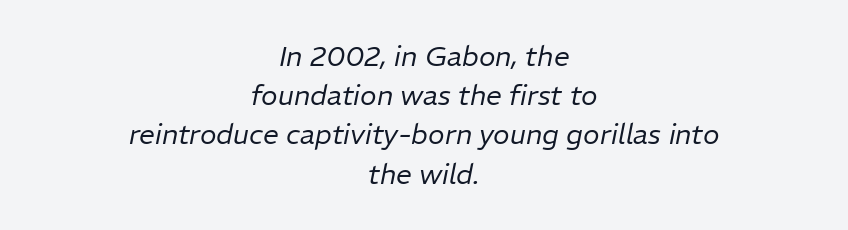
You can tell it's italic because the verticals aren't actually vertical. The rendering uses a moderate line-height, typical for paragraphs. There is no visible air inserted between adjacent glyphs. No extra ink here — the face is not bold. This rendering uses center alignment, leaving both contours irregular but symmetric.
